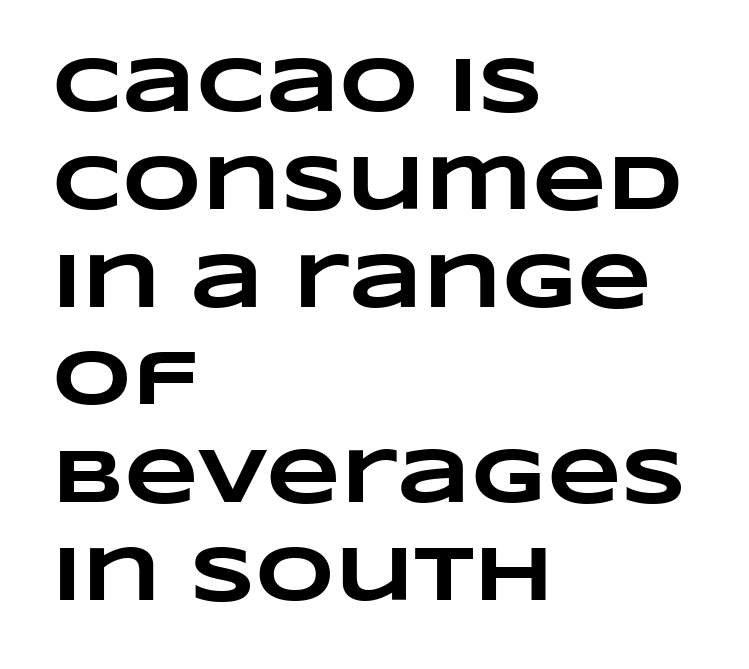
Regarding leading, the lines here are spaced in the standard way. What stands out about the letter spacing? Nothing — it is the standard amount. Is the block centered? No — it sits flush against the left margin. What weight is shown? A full bold with thick strokes.
